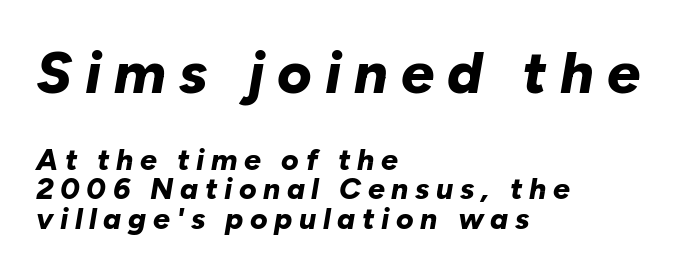
Compare the two chunks: the upper has the greater cap height. Looks like regular typesetting: each glyph gets only the width it needs. Notice how thick the strokes are: this is what a full bold looks like. Does the leading feel generous? Not at all — it's pinched. Honestly, the letter spacing is so wide it's the main thing you notice. Compared with ordinary roman type, these characters are visibly tilted.
